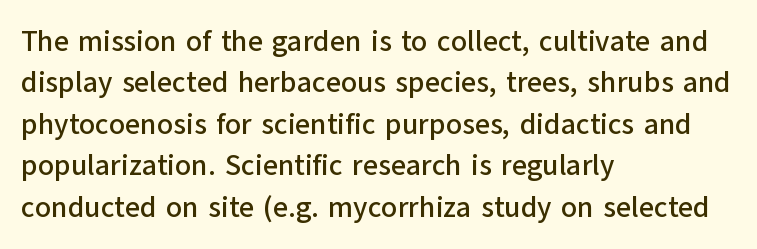
The image shows 29 px sans-serif type, upright; set left-aligned, normal line spacing (1.43x), normal letter spacing, not underlined; low stroke contrast and a medium x-height.
